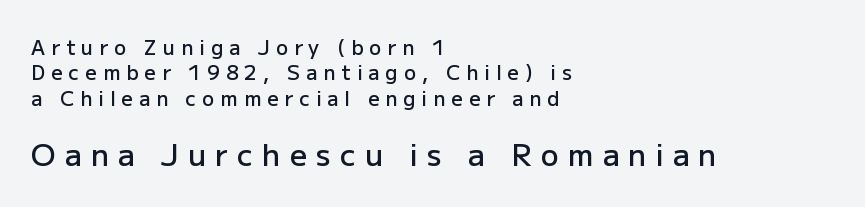
Check the space under the baseline: it is left empty. Looks like regular typesetting: each glyph gets only the width it needs. Notice the strokes are somewhat thickened but not fully heavy: this is a semibold. Look at the bottom of the vertical strokes: they stop flat, with no serifs. Letter spacing: wide.
